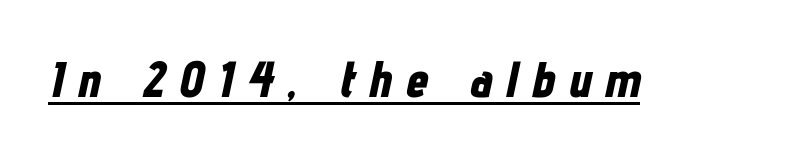
{"italic": "yes", "lean": "right", "slant_degrees": 12, "bold": "yes", "weight": "bold", "width": "condensed", "stroke_contrast": "low", "x_height": "medium", "monospaced": "no", "underline": "yes", "letter_spacing": "wide", "letter_spacing_em": 0.28, "glyph_px": 50}
